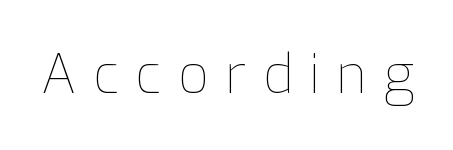
Q: Is the text bold? A: No.
Q: Is the text italic (slanted)? A: No, it is upright.
Q: Is the text underlined? A: No.
Q: Is the spacing between letters normal or unusually wide? A: Unusually wide.
Q: Width (condensed, normal, or wide)? A: Normal.
Q: Stroke contrast? A: Low.
Q: x-height? A: Medium.
Q: Monospaced? A: No.
